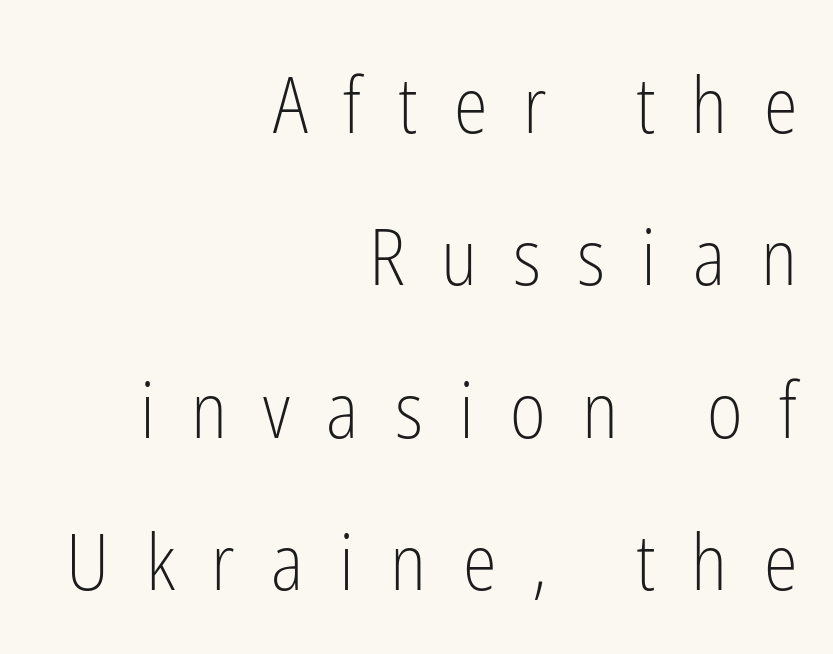
{"serif": "no", "italic": "no", "bold": "no", "weight": "light", "width": "condensed", "stroke_contrast": "low", "x_height": "medium", "monospaced": "no", "underline": "no", "align": "right", "line_spacing": "loose", "line_spacing_ratio": 1.98, "letter_spacing": "wide", "letter_spacing_em": 0.47, "glyph_px": 77}
